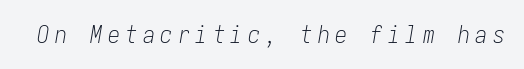
The image shows 24 px text type, italic (leaning right); set unusually wide letter spacing (+0.23 em), not underlined.
